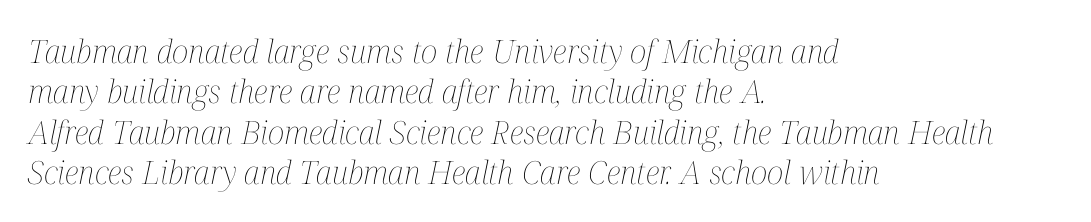
Q: Is the text bold? A: No.
Q: Is the text italic (slanted)? A: Yes, it leans right by about 12 degrees.
Q: Is the text underlined? A: No.
Q: How is the paragraph aligned? A: Left-aligned.
Q: Is the spacing between letters normal or unusually wide? A: Normal.
Q: Is the spacing between lines tight, normal or loose? A: Normal.
Q: Width (condensed, normal, or wide)? A: Condensed.
Q: Stroke contrast? A: Medium.
Q: x-height? A: Medium.
Q: Monospaced? A: No.
